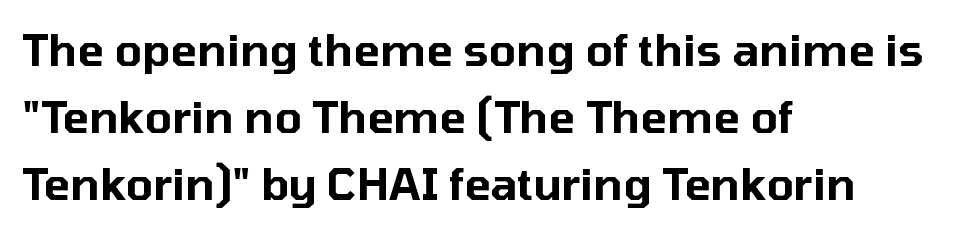
I'd call this a sans setting — the letters go barefoot. The passage shown stacks its lines at a standard gap. Spacing between characters is what you'd get straight out of the box. This is the regular roman posture of the typeface. The rendering uses natural spacing where letterforms have individual widths.
